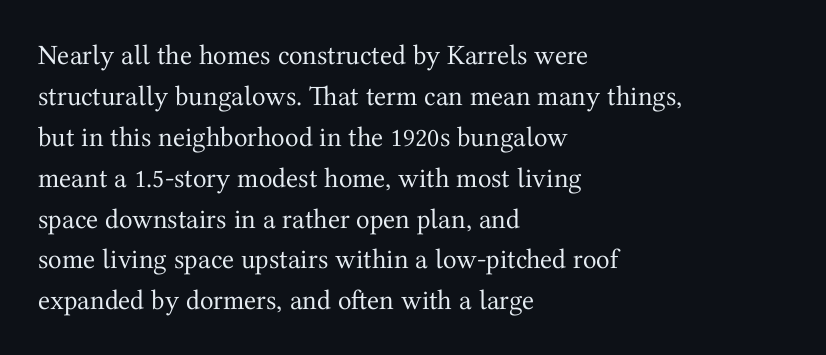
Q: Is the text bold? A: No.
Q: Is the text italic (slanted)? A: No, it is upright.
Q: Is the typeface a serif or a sans-serif typeface? A: Serif.
Q: Is the text underlined? A: No.
Q: How is the paragraph aligned? A: Left-aligned.
Q: Is the spacing between letters normal or unusually wide? A: Normal.
Q: Is the spacing between lines tight, normal or loose? A: Normal.
Q: Width (condensed, normal, or wide)? A: Normal.
Q: Stroke contrast? A: Medium.
Q: x-height? A: Medium.
Q: Monospaced? A: No.
